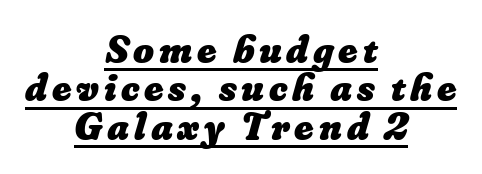
{"bold": "yes", "weight": "heavy", "width": "normal", "stroke_contrast": "low", "x_height": "small", "monospaced": "no", "underline": "yes", "align": "center", "line_spacing": "tight", "line_spacing_ratio": 0.96, "glyph_px": 40}
